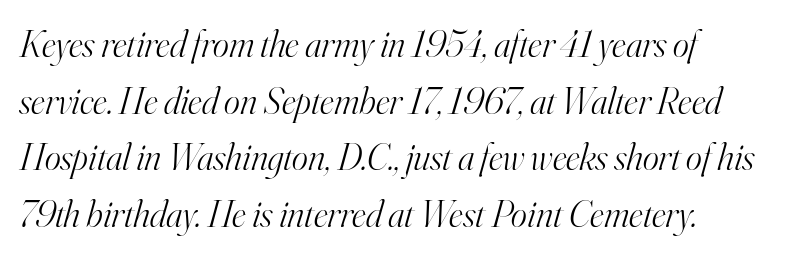
Q: Is the text bold? A: No.
Q: Is the text italic (slanted)? A: Yes, it leans right by about 16 degrees.
Q: Is the typeface a serif or a sans-serif typeface? A: Serif.
Q: Is the text underlined? A: No.
Q: How is the paragraph aligned? A: Left-aligned.
Q: Is the spacing between letters normal or unusually wide? A: Normal.
Q: Is the spacing between lines tight, normal or loose? A: Normal.
Q: Width (condensed, normal, or wide)? A: Normal.
Q: Stroke contrast? A: High.
Q: x-height? A: Small.
Q: Monospaced? A: No.
